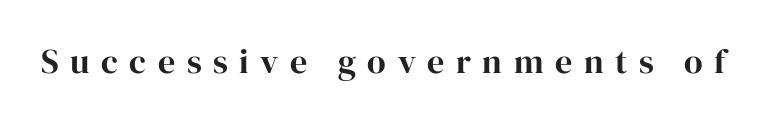
{"serif": "yes", "italic": "no", "width": "normal", "stroke_contrast": "high", "x_height": "medium", "monospaced": "no", "underline": "no", "letter_spacing": "wide", "letter_spacing_em": 0.34, "glyph_px": 34}
